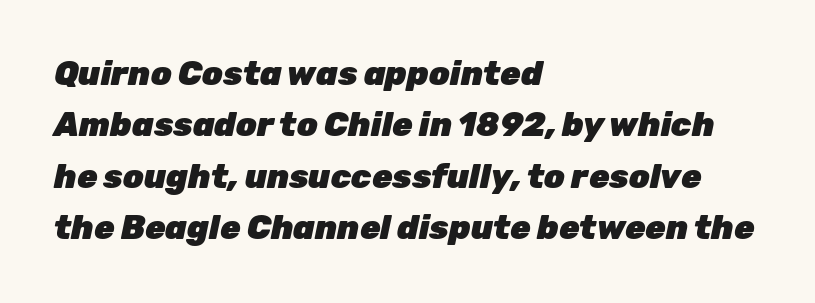
Q: Is the text bold? A: Yes.
Q: Is the text italic (slanted)? A: Yes, it leans right by about 12 degrees.
Q: Is the text underlined? A: No.
Q: How is the paragraph aligned? A: Left-aligned.
Q: Is the spacing between letters normal or unusually wide? A: Normal.
Q: Is the spacing between lines tight, normal or loose? A: Normal.
Q: Width (condensed, normal, or wide)? A: Normal.
Q: Stroke contrast? A: Low.
Q: x-height? A: Medium.
Q: Monospaced? A: No.
